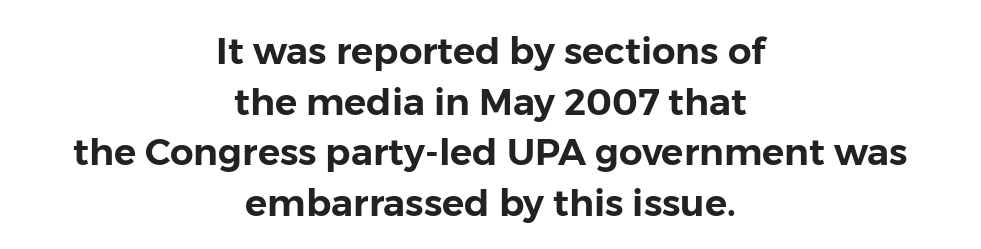
The image shows 37 px sans-serif type, upright; set centered, normal line spacing (1.37x), normal letter spacing, not underlined; low stroke contrast and a medium x-height.
